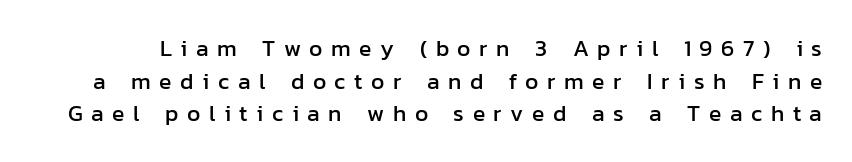
Upright lettering throughout. The letters are spread apart with noticeably loose tracking. Each row of text sits above clean, open space. A normal amount of white space separates one row of letters from the next.
